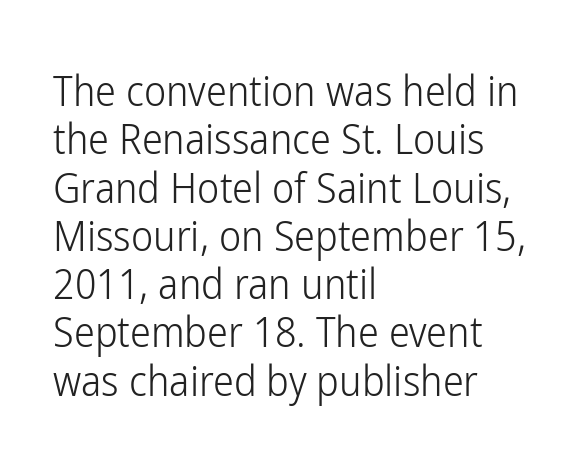
{"serif": "no", "italic": "no", "bold": "no", "weight": "light", "width": "condensed", "stroke_contrast": "low", "x_height": "medium", "monospaced": "no", "underline": "no", "align": "left", "line_spacing": "tight", "line_spacing_ratio": 1.15, "letter_spacing": "normal", "letter_spacing_em": 0.0, "glyph_px": 42}
